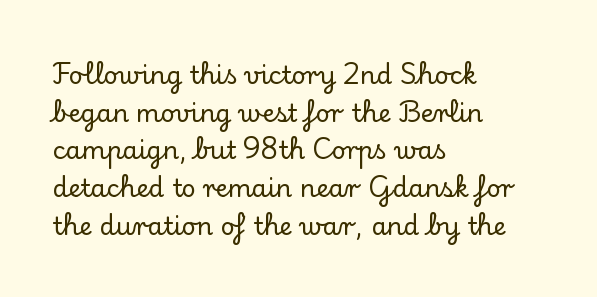
{"italic": "no", "underline": "no", "align": "left", "line_spacing": "normal", "line_spacing_ratio": 1.51, "letter_spacing": "normal", "letter_spacing_em": 0.0, "glyph_px": 25}
